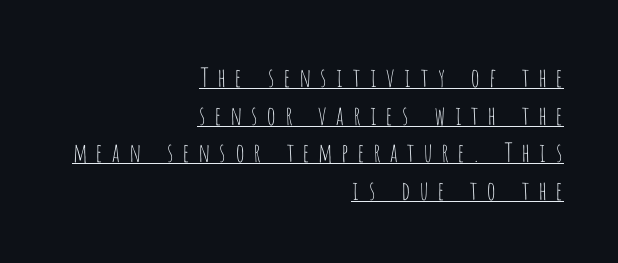
Summary of vertical rhythm: regular, with standard interline spacing. Ascenders rise straight up at ninety degrees. Compared with a flush-left layout, this one pins lines to the opposite, right side. Stems and bowls with no extra thickness — not bold.
